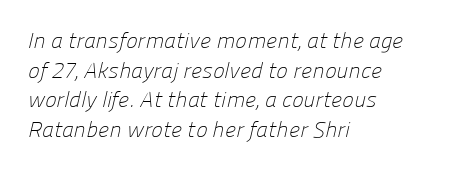
The image shows 22 px text type; set left-aligned, normal line spacing (1.35x), normal letter spacing, not underlined.
